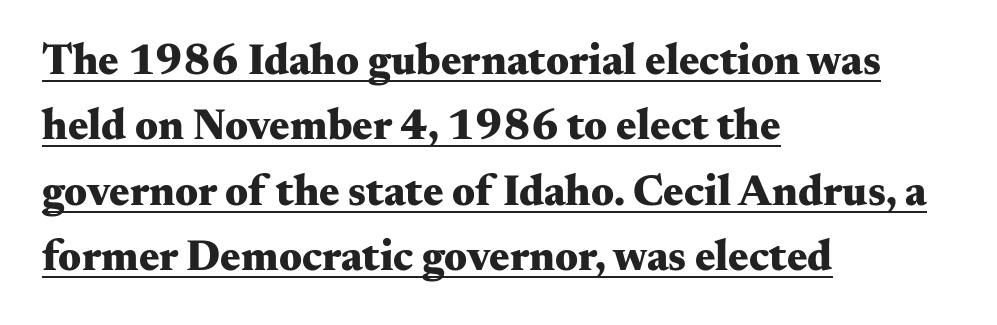
Q: Is the text bold? A: Yes.
Q: Is the text italic (slanted)? A: No, it is upright.
Q: Is the typeface a serif or a sans-serif typeface? A: Serif.
Q: Is the text underlined? A: Yes.
Q: How is the paragraph aligned? A: Left-aligned.
Q: Is the spacing between letters normal or unusually wide? A: Normal.
Q: Is the spacing between lines tight, normal or loose? A: Normal.
Q: Width (condensed, normal, or wide)? A: Wide.
Q: Stroke contrast? A: Medium.
Q: x-height? A: Small.
Q: Monospaced? A: No.
